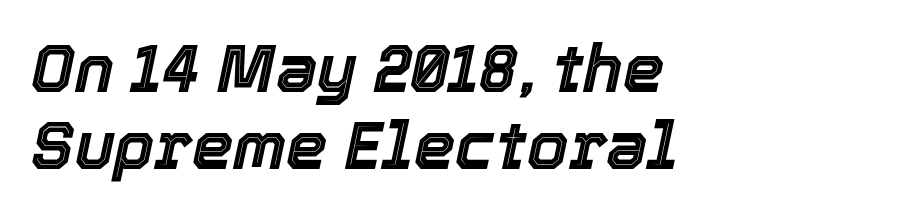
The image shows 66 px text type, italic (leaning right); set left-aligned, line spacing 1.17x, normal letter spacing, not underlined; a medium x-height.
